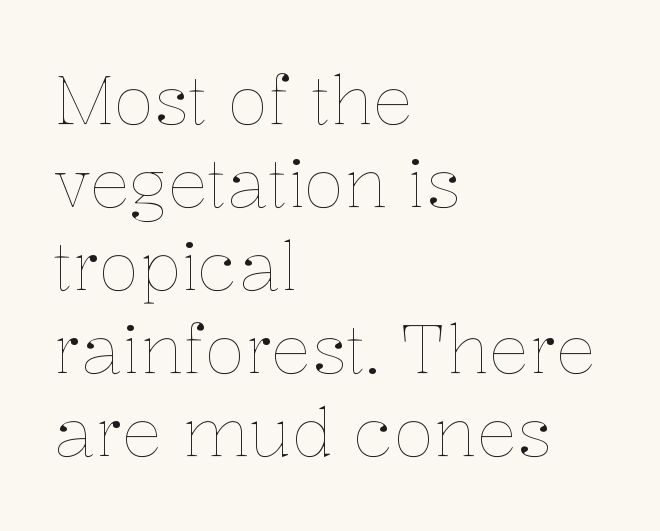
Varying glyph widths throughout — classic text-font behaviour. Glance below the letters and you will spot only blank space. The line texture is even and compact thanks to regular tracking. The specimen reads as upright at a glance. Notice how the passage keeps a crisp vertical edge on the left only.
